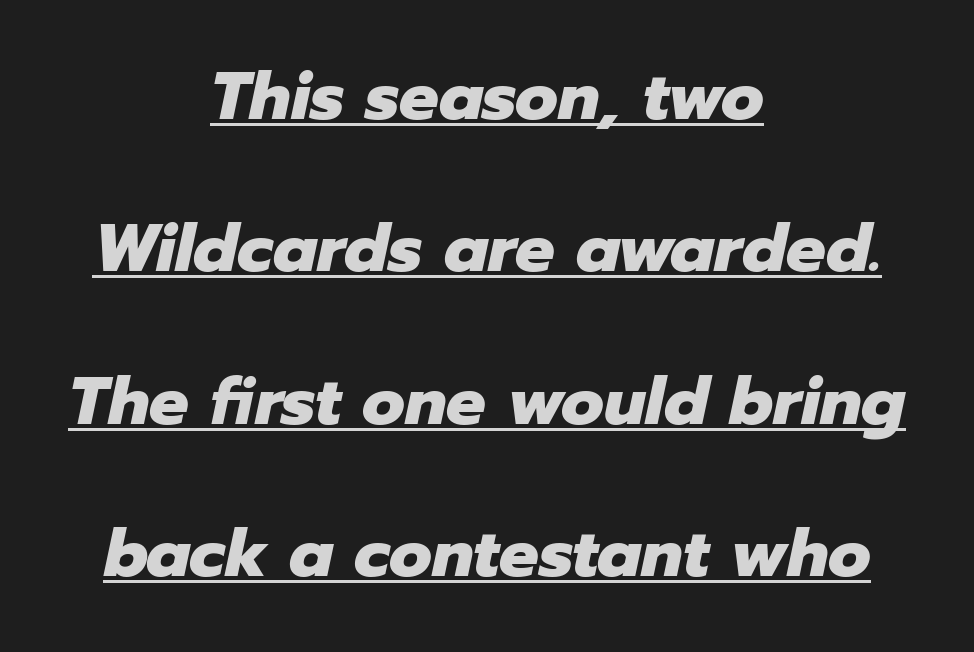
Q: Is the text bold? A: Yes.
Q: Is the text italic (slanted)? A: Yes, it leans right by about 12 degrees.
Q: Is the text underlined? A: Yes.
Q: How is the paragraph aligned? A: Centered.
Q: Is the spacing between letters normal or unusually wide? A: Normal.
Q: Is the spacing between lines tight, normal or loose? A: Loose.
Q: Width (condensed, normal, or wide)? A: Normal.
Q: Stroke contrast? A: Low.
Q: x-height? A: Medium.
Q: Monospaced? A: No.
